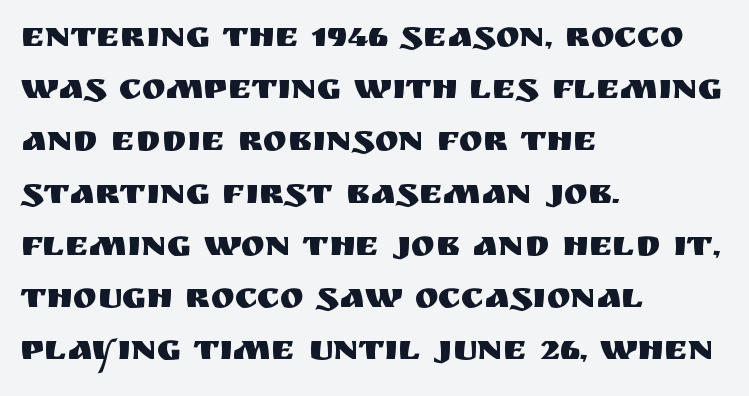
The image shows 36 px sans-serif type, upright; set left-aligned, normal line spacing (1.45x), normal letter spacing, not underlined; medium stroke contrast and a large x-height.
